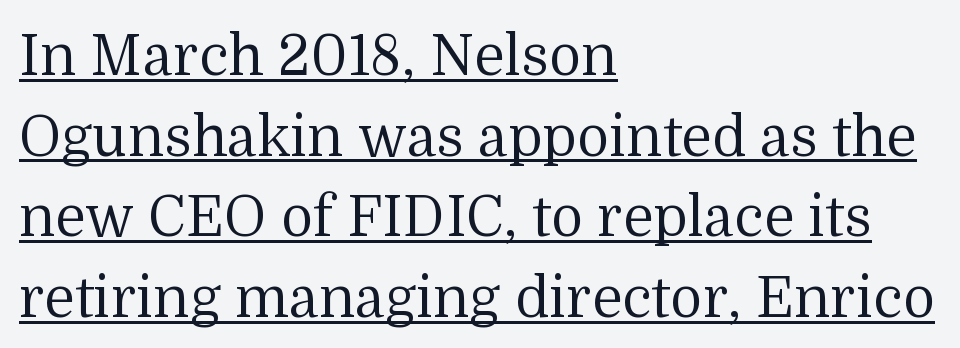
A continuous stroke trails under the words, as in a hyperlink. The characters display serif detailing at their extremities. Students, note that the glyphs here touch the page at normal intervals. Is there any slant? The stems are plumb. If you measured baseline to baseline, you'd find a middling distance. You could not count columns in this text — the font is proportionally spaced.
